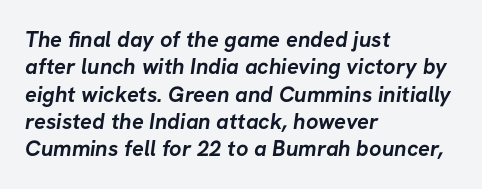
{"bold": "yes", "underline": "no", "align": "left", "line_spacing_ratio": 1.24, "letter_spacing": "normal", "letter_spacing_em": 0.0, "glyph_px": 22}
